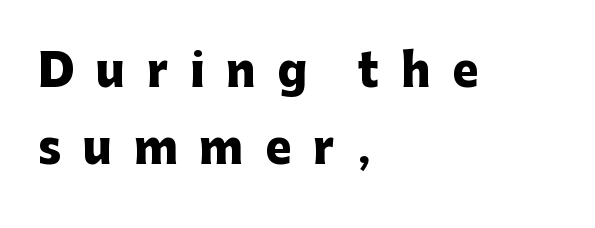
{"serif": "no", "italic": "no", "bold": "yes", "weight": "heavy", "width": "normal", "stroke_contrast": "low", "x_height": "medium", "monospaced": "no", "underline": "no", "align": "left", "line_spacing_ratio": 1.76, "letter_spacing": "wide", "letter_spacing_em": 0.49, "glyph_px": 44}
